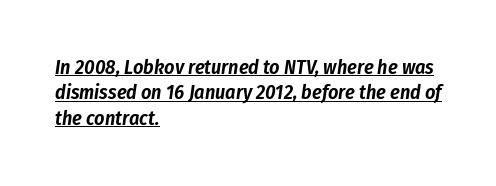
Q: Is the text italic (slanted)? A: Yes, it leans right by about 8 degrees.
Q: Is the text underlined? A: Yes.
Q: How is the paragraph aligned? A: Left-aligned.
Q: Is the spacing between letters normal or unusually wide? A: Normal.
Q: Is the spacing between lines tight, normal or loose? A: Normal.
